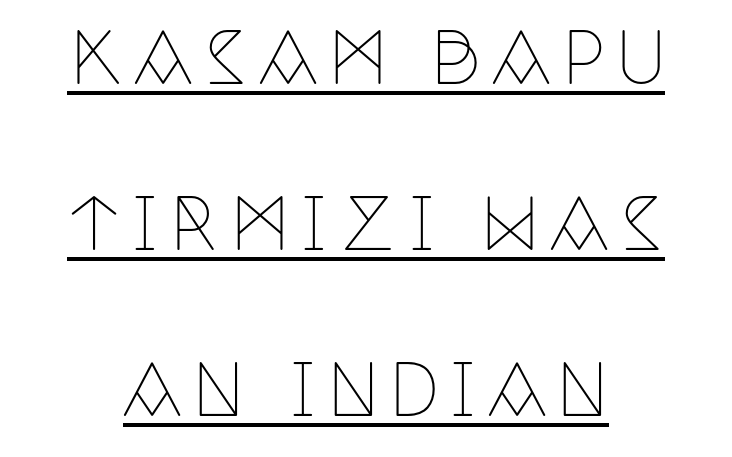
Q: Is the text bold? A: No.
Q: Is the text italic (slanted)? A: No, it is upright.
Q: Is the typeface a serif or a sans-serif typeface? A: Serif.
Q: Is the text underlined? A: Yes.
Q: Is the spacing between lines tight, normal or loose? A: Loose.
Q: Width (condensed, normal, or wide)? A: Condensed.
Q: Stroke contrast? A: Low.
Q: x-height? A: Large.
Q: Monospaced? A: No.
